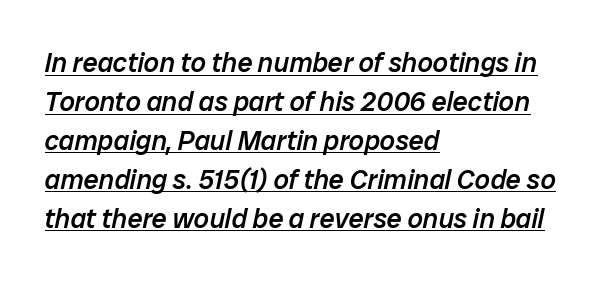
Students, observe the line beneath the letters — that is underlining. The rows are spaced the way most documents space them. Firm but not heavy-handed strokes: this text is semibold. Line starts are locked; line ends wander.
